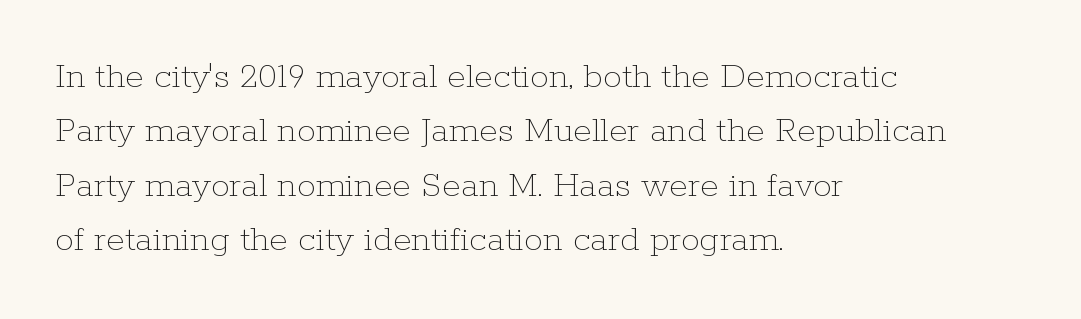
Q: Is the text bold? A: No.
Q: Is the text italic (slanted)? A: No, it is upright.
Q: Is the text underlined? A: No.
Q: How is the paragraph aligned? A: Left-aligned.
Q: Is the spacing between letters normal or unusually wide? A: Normal.
Q: Is the spacing between lines tight, normal or loose? A: Normal.
Q: Width (condensed, normal, or wide)? A: Normal.
Q: Stroke contrast? A: Low.
Q: x-height? A: Medium.
Q: Monospaced? A: No.
